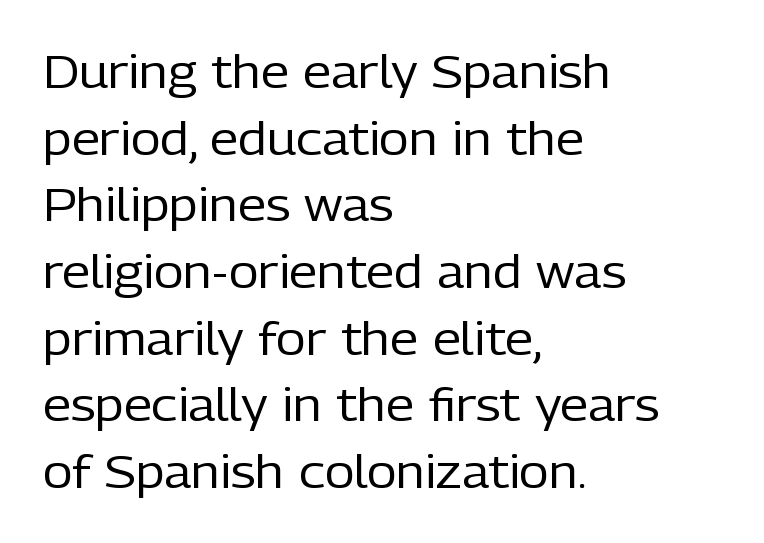
Q: Is the text bold? A: No.
Q: Is the text italic (slanted)? A: No, it is upright.
Q: Is the typeface a serif or a sans-serif typeface? A: Sans-serif.
Q: Is the text underlined? A: No.
Q: How is the paragraph aligned? A: Left-aligned.
Q: Is the spacing between letters normal or unusually wide? A: Normal.
Q: Is the spacing between lines tight, normal or loose? A: Normal.
Q: Width (condensed, normal, or wide)? A: Normal.
Q: Stroke contrast? A: Low.
Q: x-height? A: Medium.
Q: Monospaced? A: No.
